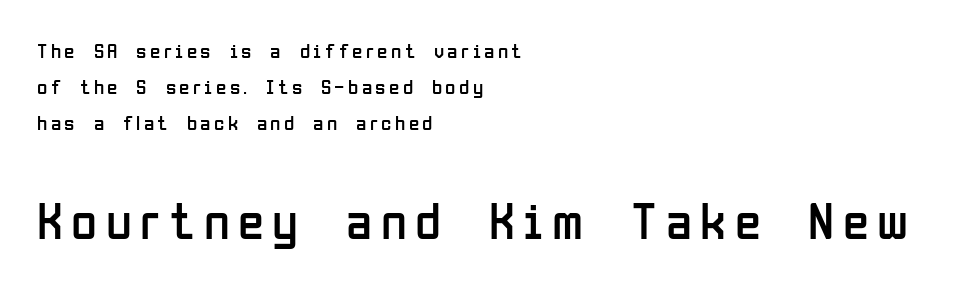
The image shows 53 px regular-weight, condensed sans-serif type, upright; set left-aligned, line spacing 1.71x, not underlined; the second (bottom) block is 2.52x larger; low stroke contrast and a medium x-height.
